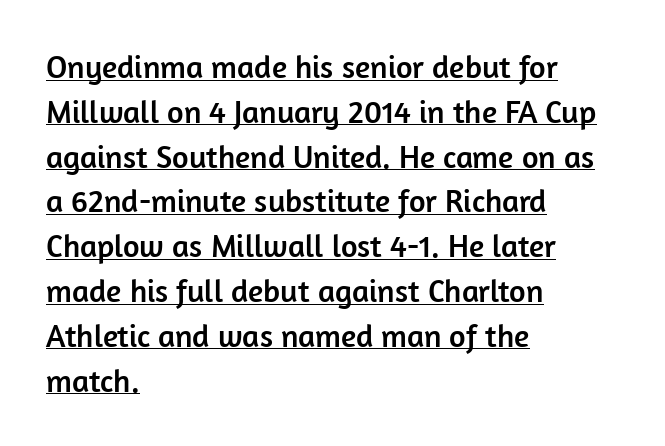
Q: Is the text italic (slanted)? A: No, it is upright.
Q: Is the typeface a serif or a sans-serif typeface? A: Sans-serif.
Q: Is the text underlined? A: Yes.
Q: How is the paragraph aligned? A: Left-aligned.
Q: Is the spacing between letters normal or unusually wide? A: Normal.
Q: Is the spacing between lines tight, normal or loose? A: Normal.
Q: Width (condensed, normal, or wide)? A: Normal.
Q: Stroke contrast? A: Low.
Q: x-height? A: Medium.
Q: Monospaced? A: No.
